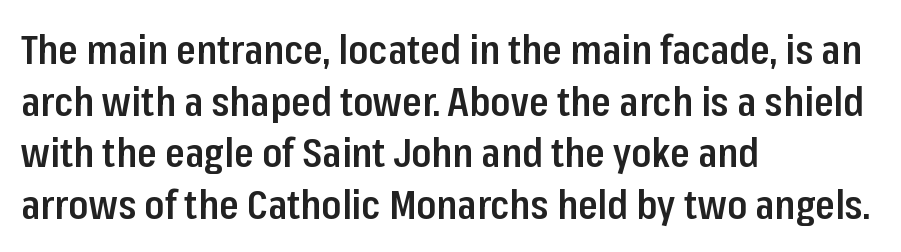
{"serif": "no", "italic": "no", "bold": "semi", "weight": "semibold", "width": "condensed", "stroke_contrast": "low", "x_height": "medium", "monospaced": "no", "underline": "no", "align": "left", "line_spacing": "normal", "line_spacing_ratio": 1.29, "letter_spacing": "normal", "letter_spacing_em": 0.0, "glyph_px": 40}
